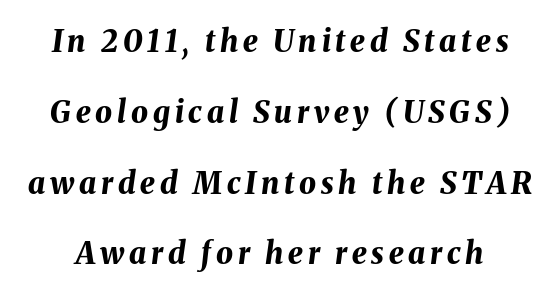
Q: Is the text bold? A: Yes.
Q: Is the text italic (slanted)? A: Yes, it leans right by about 8 degrees.
Q: Is the text underlined? A: No.
Q: Is the spacing between lines tight, normal or loose? A: Loose.
Q: Width (condensed, normal, or wide)? A: Normal.
Q: Stroke contrast? A: Medium.
Q: x-height? A: Medium.
Q: Monospaced? A: No.
